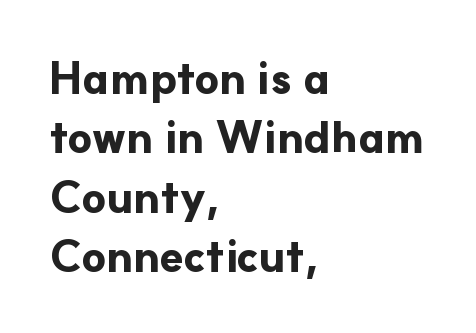
The passage shown is typeset with a sans-serif family. The letters sit at their default tracking, neither squeezed nor spread. This rendering features lettering with no underline. Strong, thick strokes mark this as bold type. Do the characters align in a grid? No, the font is proportional. In terms of posture, this sample is upright.
